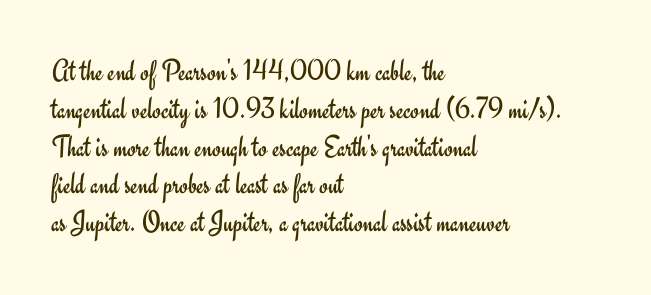
{"serif": "no", "bold": "no", "weight": "regular", "width": "normal", "stroke_contrast": "low", "x_height": "small", "monospaced": "no", "underline": "no", "align": "left", "line_spacing_ratio": 1.22, "letter_spacing": "normal", "letter_spacing_em": 0.0, "glyph_px": 31}
